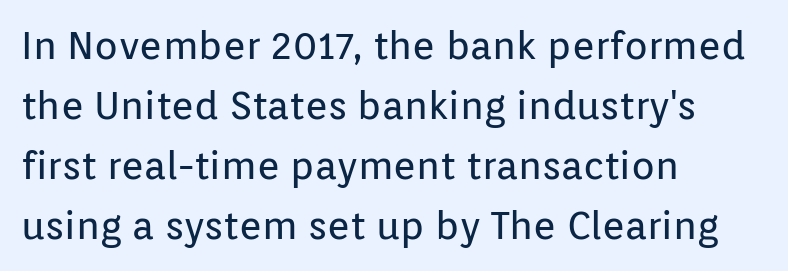
The image shows 39 px regular-weight sans-serif type, upright; set left-aligned, normal line spacing (1.54x), normal letter spacing, not underlined; low stroke contrast and a medium x-height.
